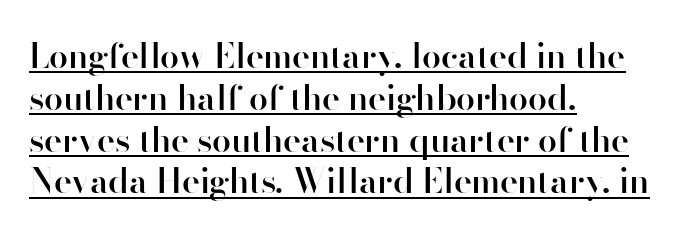
The image shows 34 px semibold sans-serif type, upright; set left-aligned, line spacing 1.23x, normal letter spacing, underlined; high stroke contrast and a small x-height.
